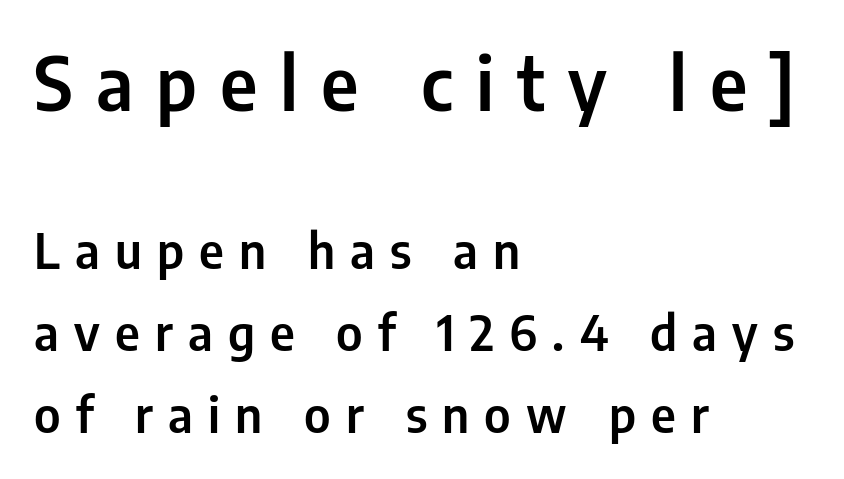
Q: Is the text italic (slanted)? A: No, it is upright.
Q: Is the typeface a serif or a sans-serif typeface? A: Sans-serif.
Q: Is the text underlined? A: No.
Q: How is the paragraph aligned? A: Left-aligned.
Q: Is the spacing between letters normal or unusually wide? A: Unusually wide.
Q: Is the spacing between lines tight, normal or loose? A: Normal.
Q: Which block of text is set in a larger size, the first (top) or the second (bottom)? A: The first (top) one.
Q: Width (condensed, normal, or wide)? A: Condensed.
Q: Stroke contrast? A: Low.
Q: x-height? A: Medium.
Q: Monospaced? A: No.
